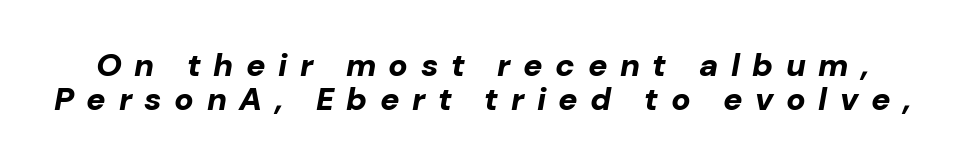
The passage shown is typed in a proportional face where columns would drift. If you drew a line through each stem, it would be angled. Heavy, bold letterforms. A typesetter would call this leading minimal, almost set solid. The passage shown is not underscored anywhere. The letterforms stand isolated, each surrounded by extra space.
